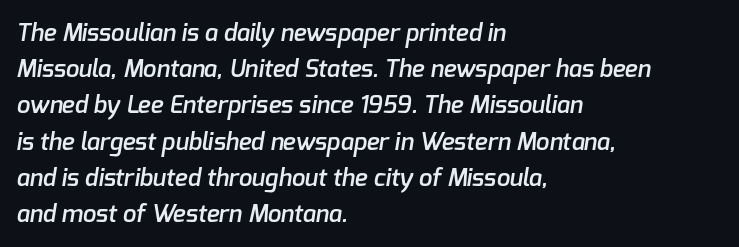
{"bold": "semi", "underline": "no", "align": "left", "line_spacing": "normal", "line_spacing_ratio": 1.51, "letter_spacing": "normal", "letter_spacing_em": 0.0, "glyph_px": 24}
